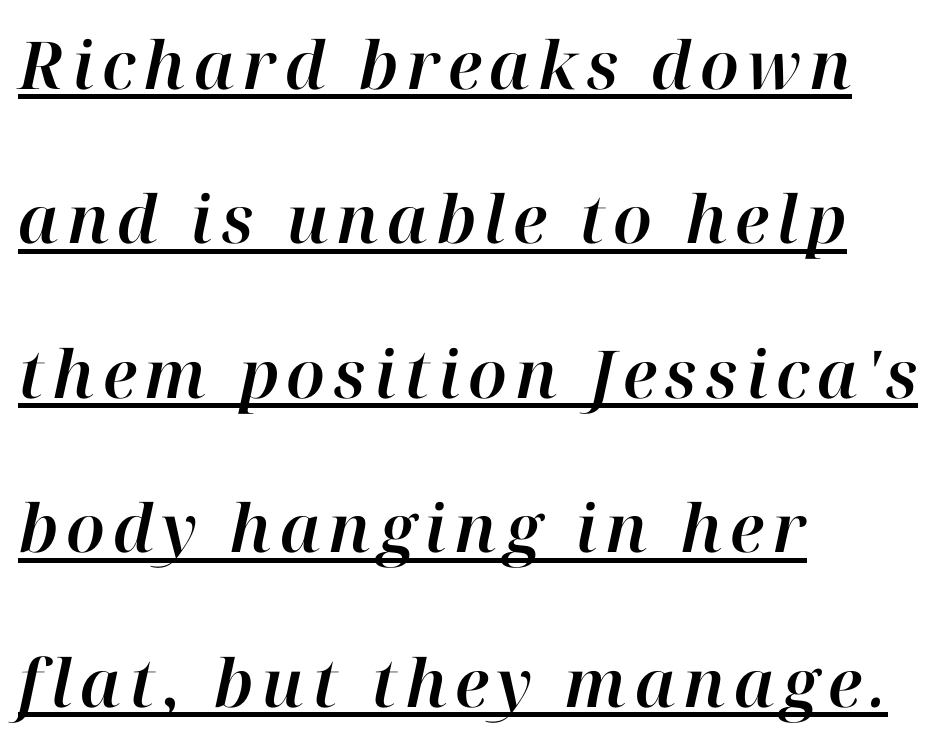
Q: Is the text italic (slanted)? A: Yes, it leans right by about 12 degrees.
Q: Is the text underlined? A: Yes.
Q: How is the paragraph aligned? A: Left-aligned.
Q: Is the spacing between lines tight, normal or loose? A: Loose.
Q: Width (condensed, normal, or wide)? A: Normal.
Q: Stroke contrast? A: High.
Q: x-height? A: Medium.
Q: Monospaced? A: No.
